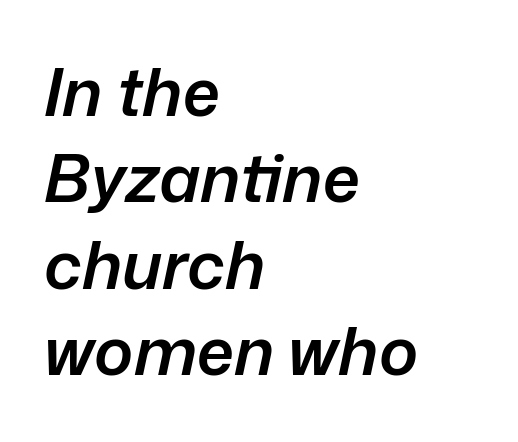
The image shows 66 px semibold type, italic (leaning right); set left-aligned, normal line spacing (1.31x), normal letter spacing, not underlined; low stroke contrast and a medium x-height.
